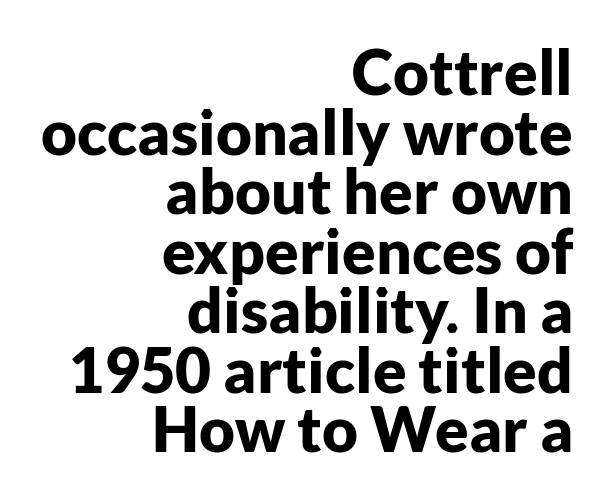
The text block is weighted toward the right margin, trailing off unevenly leftward. The typeface chosen for these lines omits serifs. What weight is shown? A full bold with thick strokes. Horizontal bands of white between lines are thin slivers.
